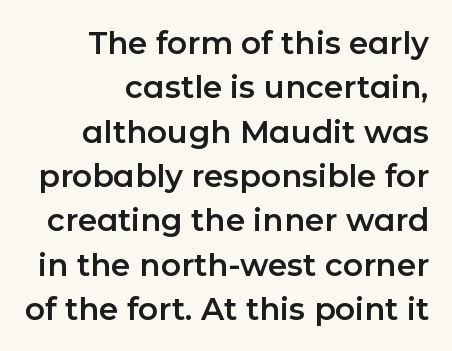
The image shows 31 px sans-serif type, upright; set right-aligned, normal line spacing (1.43x), normal letter spacing, not underlined; low stroke contrast and a medium x-height.
